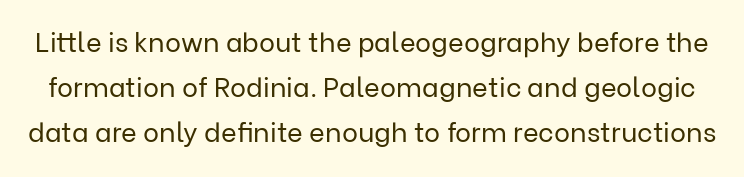
{"italic": "no", "bold": "no", "underline": "no", "line_spacing": "normal", "line_spacing_ratio": 1.67, "letter_spacing": "normal", "letter_spacing_em": 0.0, "glyph_px": 27}
